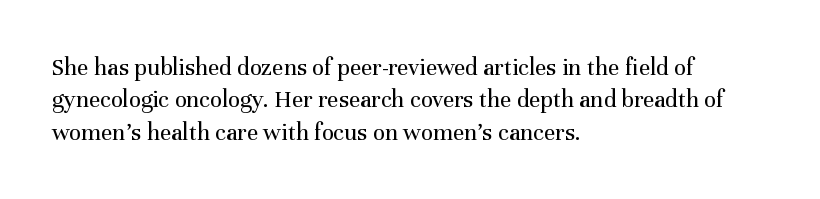
{"italic": "no", "bold": "no", "underline": "no", "align": "left", "line_spacing": "normal", "line_spacing_ratio": 1.3, "letter_spacing": "normal", "letter_spacing_em": 0.0, "glyph_px": 25}
